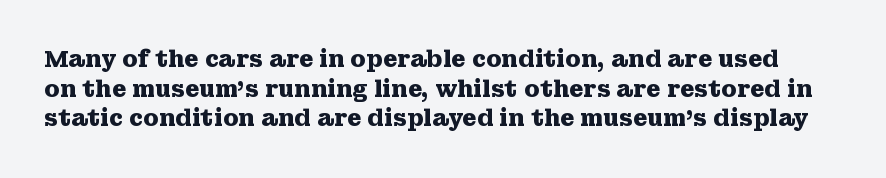
Anything drawn beneath the words? Only blank space. These lines were composed using upright roman letters. In terms of weight, the rendering is a true, heavy bold. Honestly, the row spacing looks completely unremarkable. The gaps between neighbouring characters are ordinary and unremarkable.
